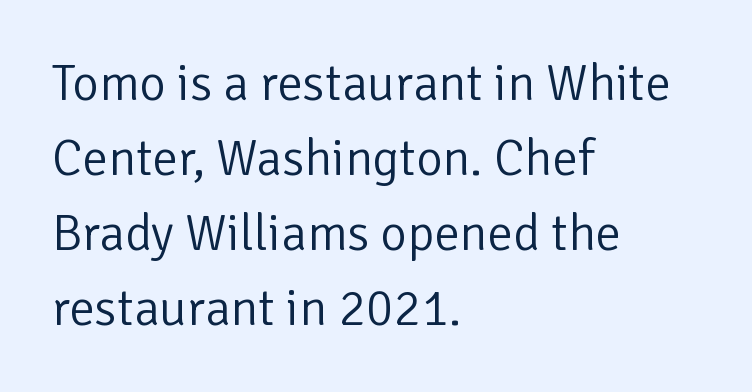
{"serif": "no", "italic": "no", "bold": "no", "weight": "light", "width": "normal", "stroke_contrast": "low", "x_height": "medium", "monospaced": "no", "underline": "no", "align": "left", "line_spacing": "normal", "line_spacing_ratio": 1.47, "letter_spacing": "normal", "letter_spacing_em": 0.0, "glyph_px": 51}
